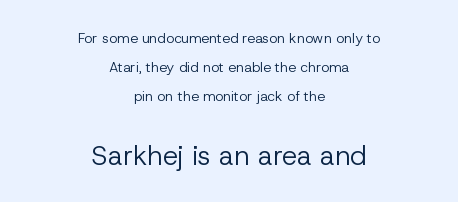
Q: Is the text bold? A: No.
Q: Is the text italic (slanted)? A: No, it is upright.
Q: Is the text underlined? A: No.
Q: How is the paragraph aligned? A: Centered.
Q: Is the spacing between letters normal or unusually wide? A: Normal.
Q: Is the spacing between lines tight, normal or loose? A: Loose.
Q: Which block of text is set in a larger size, the first (top) or the second (bottom)? A: The second (bottom) one.
